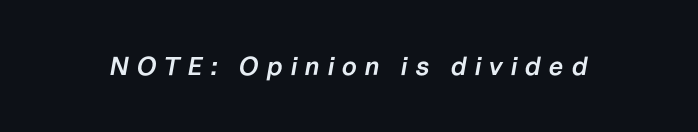
Q: Is the text bold? A: Semi-bold.
Q: Is the text italic (slanted)? A: Yes, it leans right by about 10 degrees.
Q: Is the text underlined? A: No.
Q: Is the spacing between letters normal or unusually wide? A: Unusually wide.
